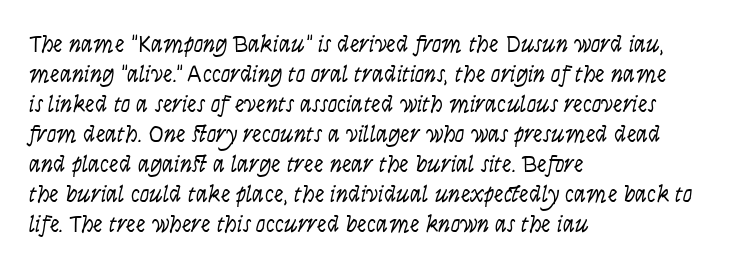
{"italic": "yes", "lean": "right", "slant_degrees": 9, "bold": "no", "underline": "no", "align": "left", "line_spacing": "normal", "line_spacing_ratio": 1.25, "letter_spacing": "normal", "letter_spacing_em": 0.0, "glyph_px": 24}
